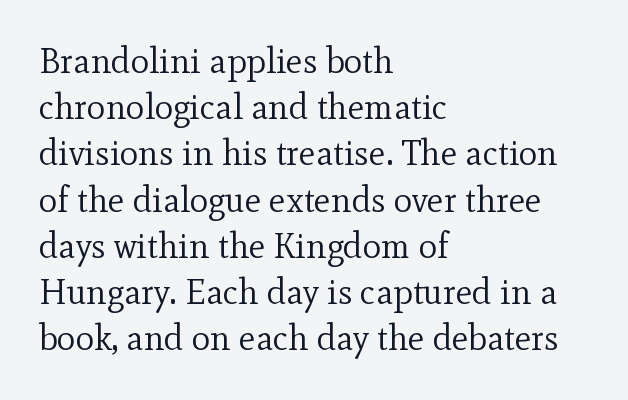
The image shows 35 px regular-weight serif type, upright; set left-aligned, normal line spacing (1.32x), normal letter spacing, not underlined; a small x-height.
